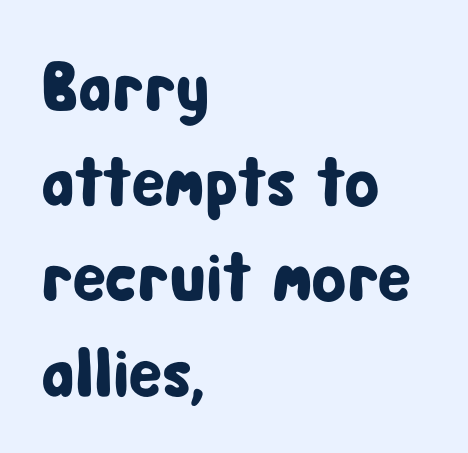
{"serif": "no", "italic": "no", "width": "condensed", "stroke_contrast": "low", "x_height": "medium", "monospaced": "no", "underline": "no", "align": "left", "line_spacing": "normal", "line_spacing_ratio": 1.36, "letter_spacing": "normal", "letter_spacing_em": 0.0, "glyph_px": 70}
